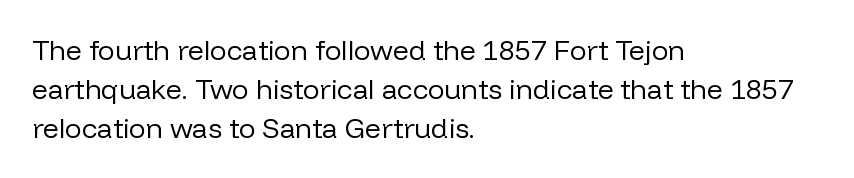
Vertically, the passage feels balanced, rows spaced as you'd expect. You can tell it's not italic because the verticals are truly vertical. This is sans-serif lettering, the kind often seen on screens and signage. Descenders are the only things crossing below the line.
